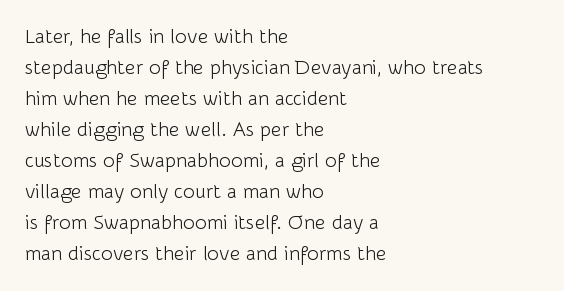
{"italic": "no", "bold": "no", "underline": "no", "align": "left", "line_spacing": "normal", "line_spacing_ratio": 1.55, "letter_spacing": "normal", "letter_spacing_em": 0.0, "glyph_px": 20}
